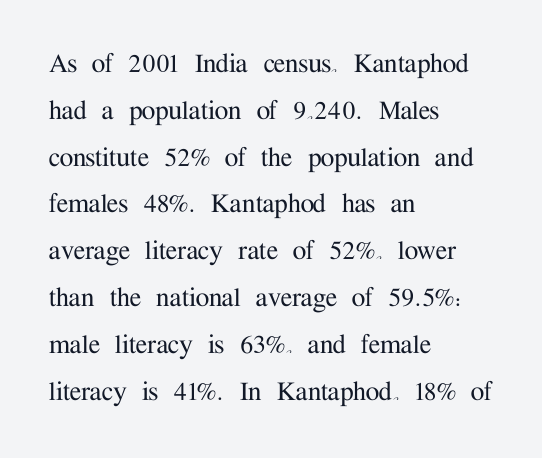
{"serif": "yes", "italic": "no", "width": "normal", "stroke_contrast": "medium", "x_height": "medium", "monospaced": "no", "underline": "no", "align": "left", "line_spacing": "normal", "line_spacing_ratio": 1.51, "letter_spacing": "normal", "letter_spacing_em": 0.0, "glyph_px": 31}
